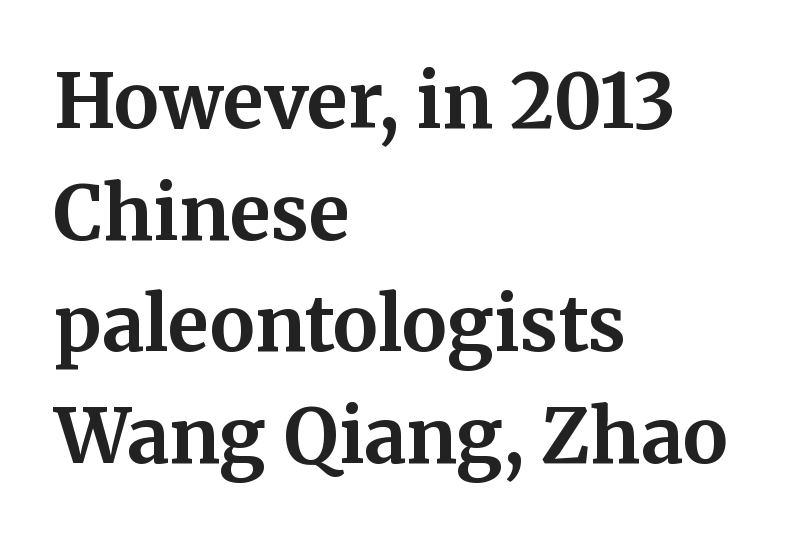
{"serif": "yes", "italic": "no", "bold": "yes", "weight": "bold", "width": "normal", "stroke_contrast": "medium", "x_height": "medium", "monospaced": "no", "underline": "no", "align": "left", "line_spacing": "normal", "line_spacing_ratio": 1.49, "letter_spacing": "normal", "letter_spacing_em": 0.0, "glyph_px": 75}
